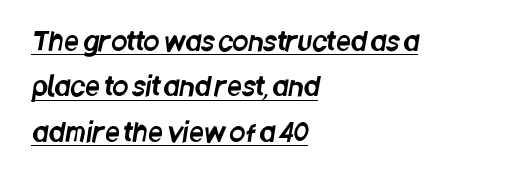
Q: Is the text underlined? A: Yes.
Q: How is the paragraph aligned? A: Left-aligned.
Q: Is the spacing between letters normal or unusually wide? A: Normal.
